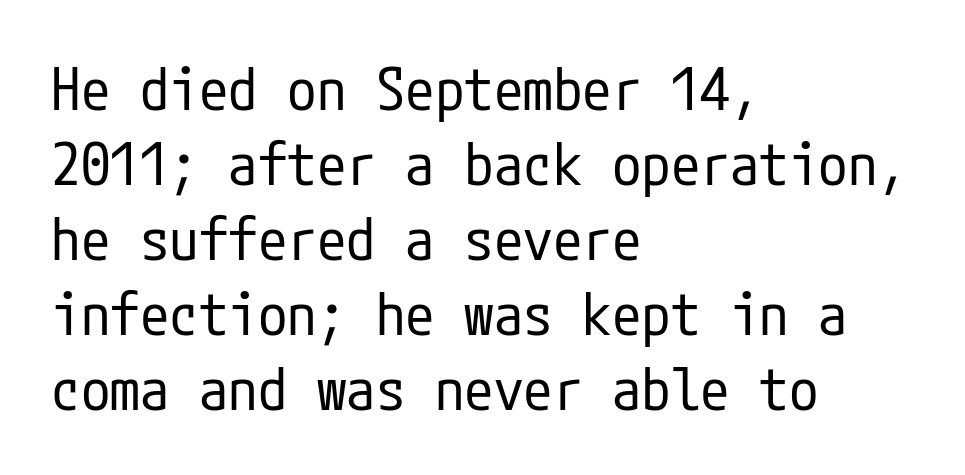
The letters sit at their default tracking, neither squeezed nor spread. Each letter's strokes conclude bluntly, with no projecting serifs. The rendering anchors every line to the left-hand side. Stems and bowls with no extra thickness — not bold. Notice how the stems are strictly vertical — no italics here. Rule under the text: the space is simply empty.
